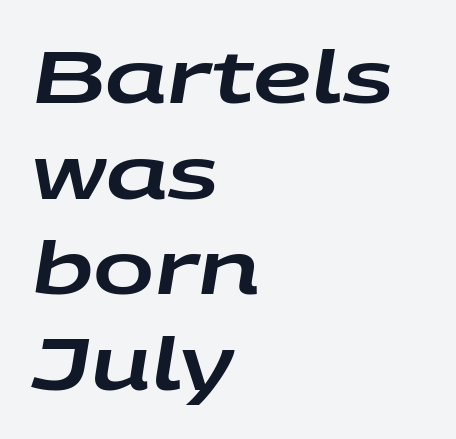
The foot of each line stays bare and open. What's the leading like? Ordinary, nothing unusual. This sample uses an oblique cut, with every glyph tilted off the vertical. The passage shown is typed in a proportional face where columns would drift. Tracking here is standard; glyphs follow each other at the usual distance. One-word summary of the alignment: left.
